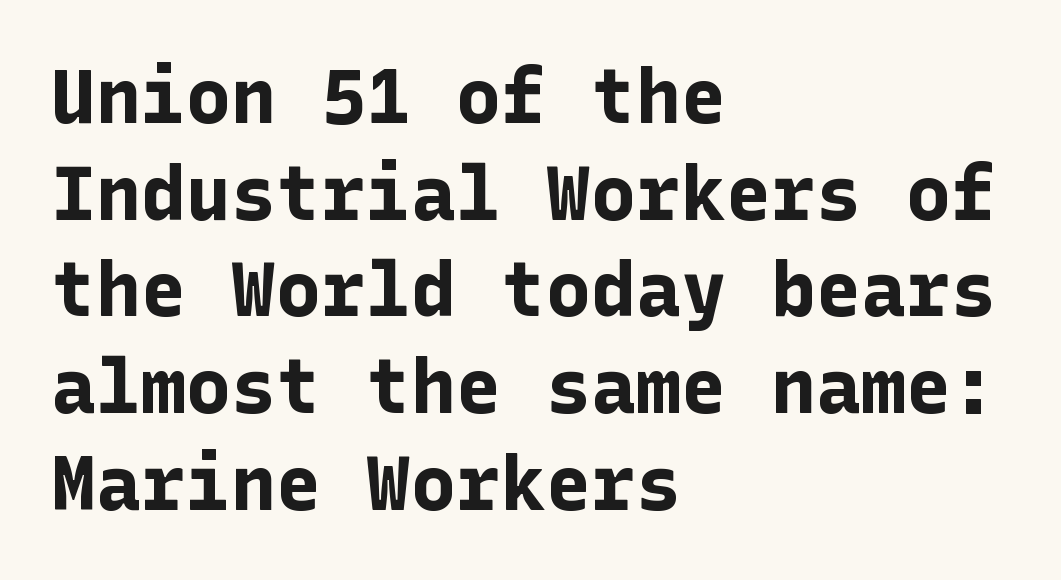
{"serif": "no", "italic": "no", "bold": "yes", "weight": "bold", "width": "normal", "stroke_contrast": "low", "x_height": "medium", "underline": "no", "align": "left", "line_spacing": "normal", "line_spacing_ratio": 1.29, "letter_spacing": "normal", "letter_spacing_em": 0.0, "glyph_px": 75}
